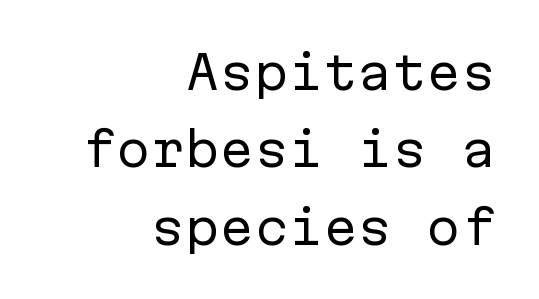
The image shows 46 px regular-weight sans-serif type, upright, monospaced; set right-aligned, normal line spacing (1.68x), normal letter spacing, not underlined; low stroke contrast and a medium x-height.
